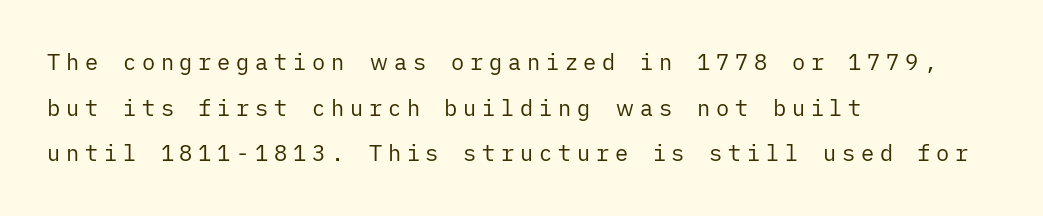
Q: Is the text bold? A: No.
Q: Is the text italic (slanted)? A: No, it is upright.
Q: Is the text underlined? A: No.
Q: How is the paragraph aligned? A: Left-aligned.
Q: Is the spacing between letters normal or unusually wide? A: Unusually wide.
Q: Is the spacing between lines tight, normal or loose? A: Loose.
